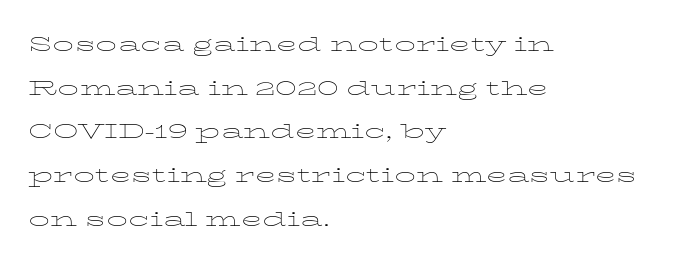
Is there any slant? The stems are plumb. The face used here is rendered with its standard letterfit. Weight class: somewhere from thin through regular. Only glyphs here, with clear space below each row.
